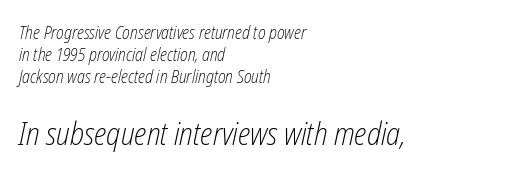
{"italic": "yes", "lean": "right", "slant_degrees": 12, "bold": "no", "weight": "light", "width": "condensed", "stroke_contrast": "low", "x_height": "medium", "monospaced": "no", "underline": "no", "align": "left", "line_spacing_ratio": 1.22, "letter_spacing": "normal", "letter_spacing_em": 0.0, "larger_block": "second", "size_ratio": 1.78, "glyph_px": 32}
